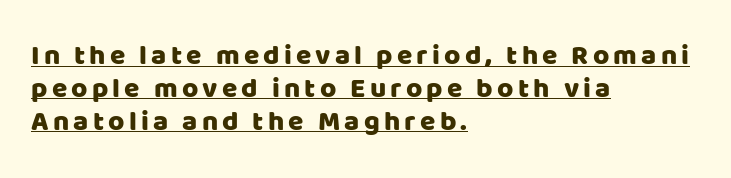
Q: Is the text italic (slanted)? A: No, it is upright.
Q: Is the typeface a serif or a sans-serif typeface? A: Sans-serif.
Q: Is the text underlined? A: Yes.
Q: How is the paragraph aligned? A: Left-aligned.
Q: Width (condensed, normal, or wide)? A: Normal.
Q: Stroke contrast? A: Low.
Q: x-height? A: Large.
Q: Monospaced? A: No.
